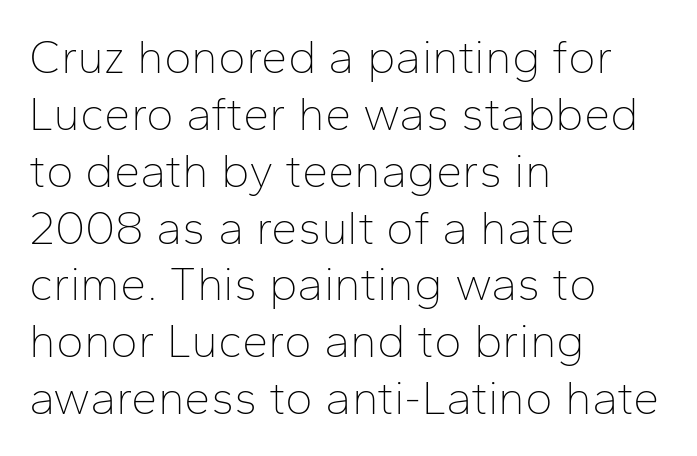
{"serif": "no", "italic": "no", "bold": "no", "weight": "thin", "width": "normal", "stroke_contrast": "low", "x_height": "medium", "monospaced": "no", "underline": "no", "align": "left", "line_spacing_ratio": 1.21, "letter_spacing": "normal", "letter_spacing_em": 0.0, "glyph_px": 47}
